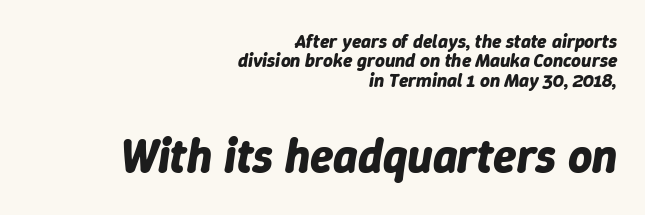
{"italic": "yes", "lean": "right", "slant_degrees": 9, "bold": "yes", "weight": "bold", "width": "normal", "stroke_contrast": "low", "x_height": "medium", "monospaced": "no", "underline": "no", "align": "right", "line_spacing": "tight", "line_spacing_ratio": 1.02, "letter_spacing": "normal", "letter_spacing_em": 0.0, "larger_block": "second", "size_ratio": 2.47, "glyph_px": 47}
